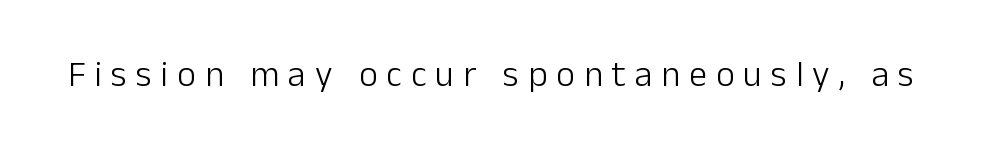
{"serif": "no", "italic": "no", "bold": "no", "weight": "light", "width": "normal", "stroke_contrast": "low", "x_height": "medium", "monospaced": "no", "underline": "no", "letter_spacing": "wide", "letter_spacing_em": 0.25, "glyph_px": 36}
